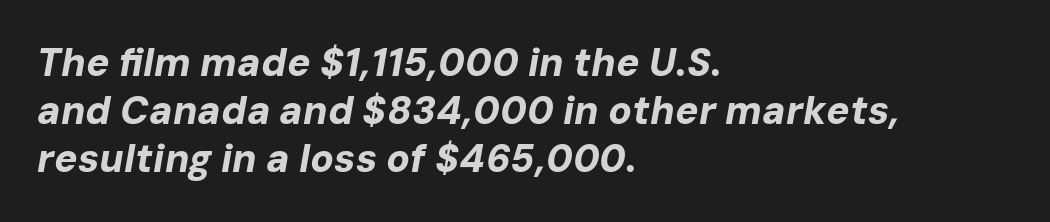
The image shows 39 px bold type, italic (leaning right); set left-aligned, line spacing 1.23x, normal letter spacing, not underlined; low stroke contrast and a medium x-height.
